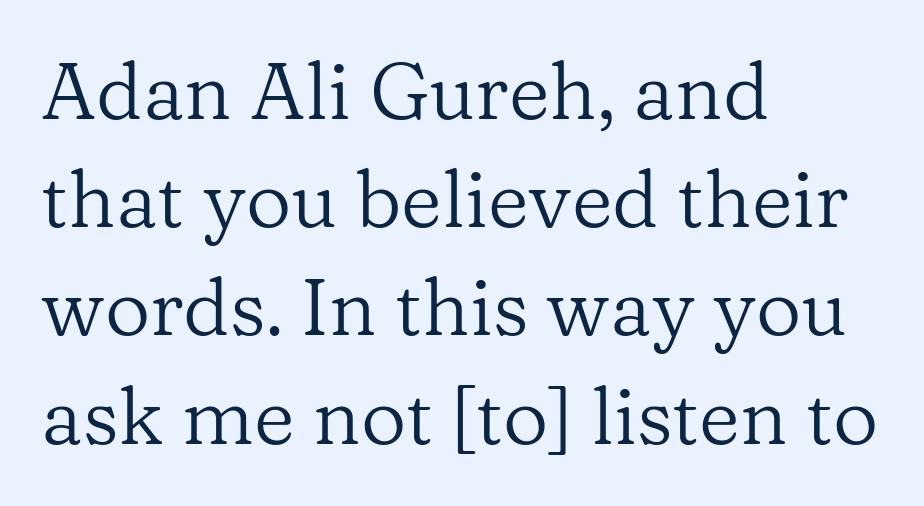
The ragged edge is on the right, which tells us the setting is flush left. The typesetting does not lean heavy: it is not bold. The face used here is proportionally spaced, like ordinary book or web type. Each row of text sits above clean, open space. When letters stand straight like this, we call the style roman or upright. Letter spacing: default.
